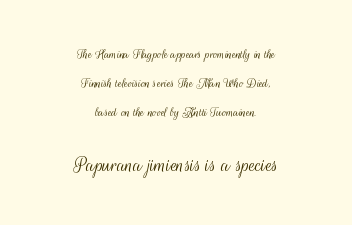
The image shows 23 px text type; set centered, loose line spacing (2.06x), normal letter spacing, not underlined; the second (bottom) block is 1.64x larger.
